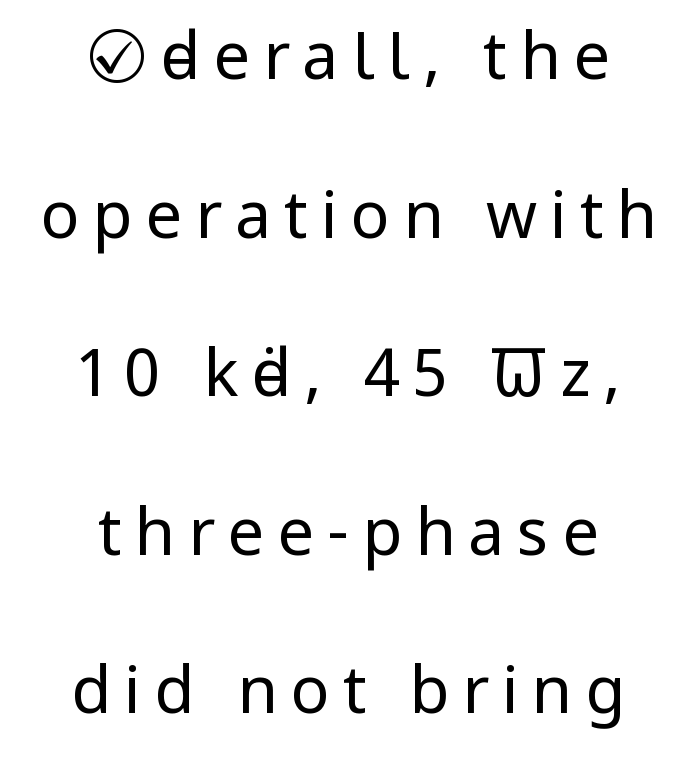
Q: Is the text bold? A: No.
Q: Is the text italic (slanted)? A: No, it is upright.
Q: Is the typeface a serif or a sans-serif typeface? A: Sans-serif.
Q: Is the text underlined? A: No.
Q: How is the paragraph aligned? A: Centered.
Q: Is the spacing between letters normal or unusually wide? A: Unusually wide.
Q: Is the spacing between lines tight, normal or loose? A: Loose.
Q: Width (condensed, normal, or wide)? A: Condensed.
Q: Stroke contrast? A: Low.
Q: x-height? A: Large.
Q: Monospaced? A: No.
